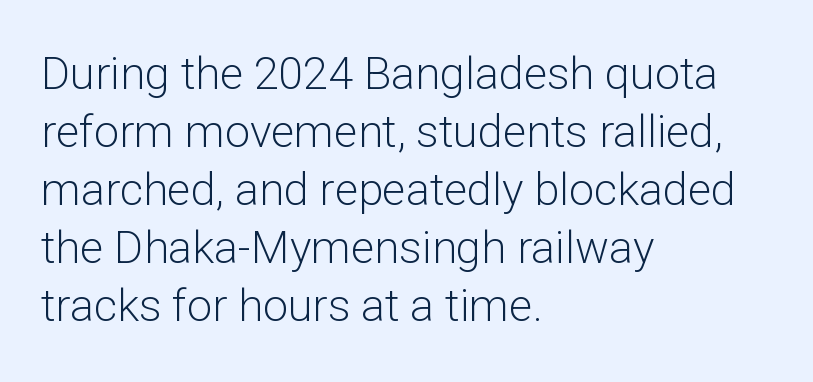
Upright lettering throughout. The face used here is a sans, in the tradition of grotesques and geometrics. A classic flush-left, rag-right setting is used for this passage. Heft: none added — not bold. The foot of each line stays bare and open. Character widths vary here, with narrow letters taking less room than wide ones.
